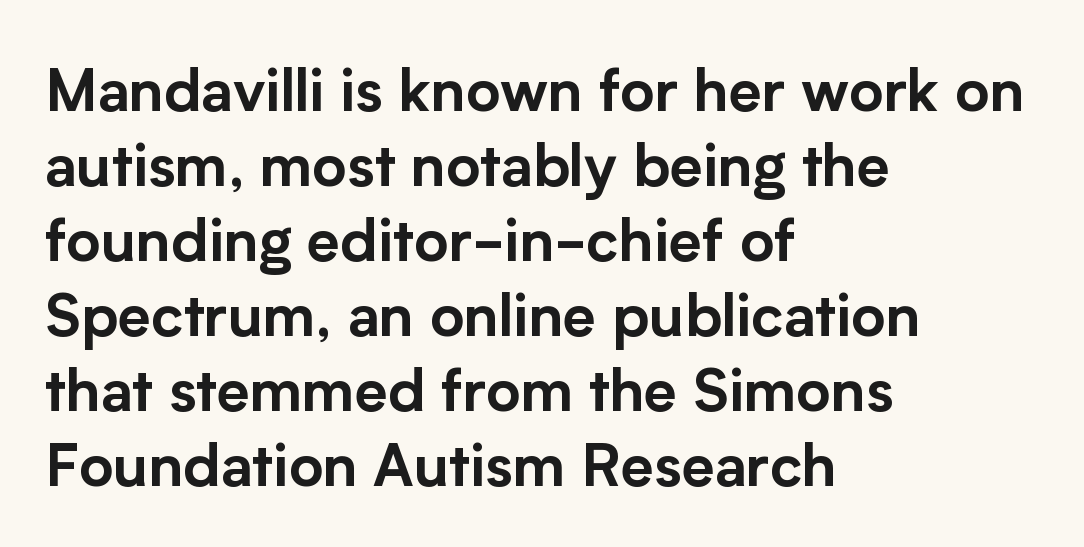
Q: Is the text italic (slanted)? A: No, it is upright.
Q: Is the typeface a serif or a sans-serif typeface? A: Sans-serif.
Q: Is the text underlined? A: No.
Q: How is the paragraph aligned? A: Left-aligned.
Q: Is the spacing between letters normal or unusually wide? A: Normal.
Q: Is the spacing between lines tight, normal or loose? A: Normal.
Q: Width (condensed, normal, or wide)? A: Normal.
Q: Stroke contrast? A: Low.
Q: x-height? A: Medium.
Q: Monospaced? A: No.
